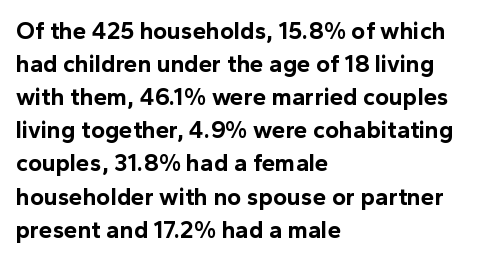
The image shows 24 px bold type, upright; set left-aligned, normal line spacing (1.38x), normal letter spacing, not underlined.
